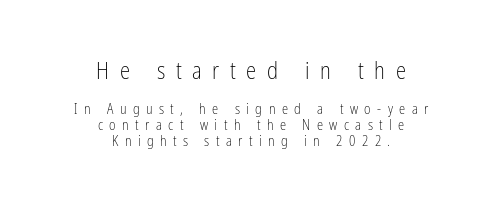
{"italic": "no", "bold": "no", "underline": "no", "align": "center", "line_spacing": "tight", "line_spacing_ratio": 1.14, "letter_spacing": "wide", "letter_spacing_em": 0.46, "larger_block": "first", "size_ratio": 1.64, "glyph_px": 23}
